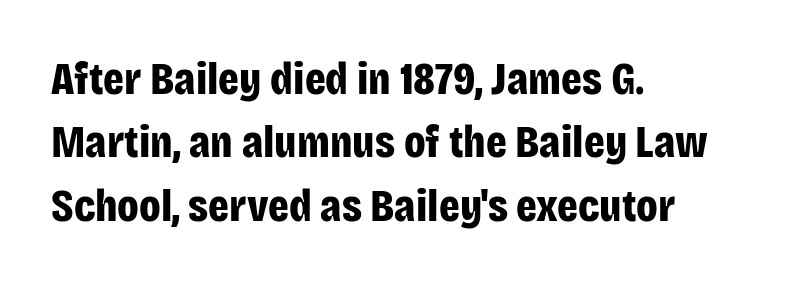
{"serif": "no", "italic": "no", "bold": "yes", "weight": "bold", "width": "condensed", "stroke_contrast": "low", "x_height": "large", "monospaced": "no", "underline": "no", "align": "left", "line_spacing": "normal", "line_spacing_ratio": 1.38, "letter_spacing": "normal", "letter_spacing_em": 0.0, "glyph_px": 46}
